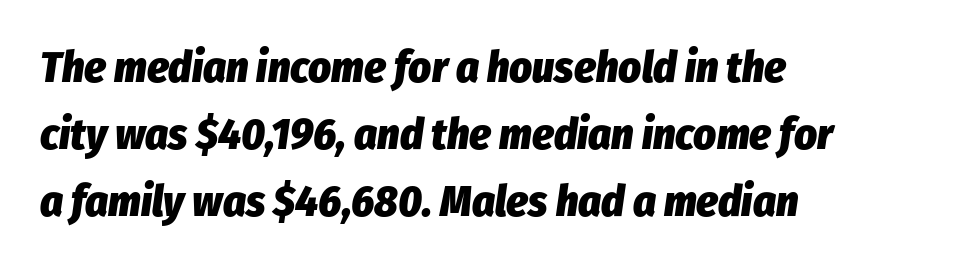
The image shows 44 px heavy, condensed type, italic (leaning right); set left-aligned, normal line spacing (1.52x), normal letter spacing, not underlined; low stroke contrast and a medium x-height.
